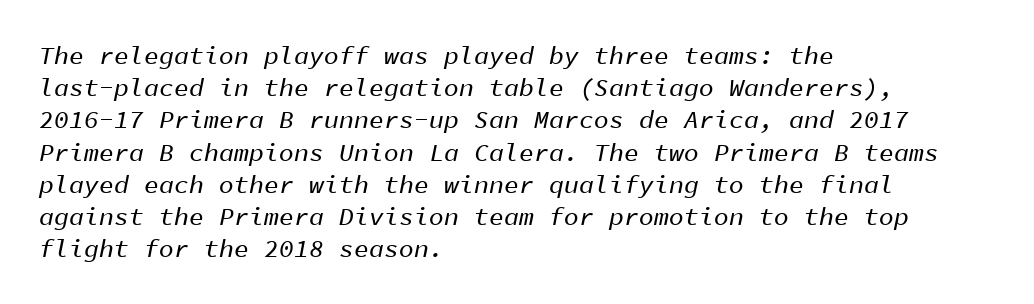
The image shows 25 px text type, italic (leaning right); set left-aligned, normal line spacing (1.29x), normal letter spacing, not underlined.
